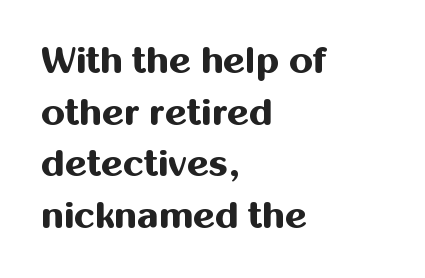
Q: Is the text bold? A: Yes.
Q: Is the text italic (slanted)? A: No, it is upright.
Q: Is the typeface a serif or a sans-serif typeface? A: Sans-serif.
Q: Is the text underlined? A: No.
Q: How is the paragraph aligned? A: Left-aligned.
Q: Is the spacing between letters normal or unusually wide? A: Normal.
Q: Is the spacing between lines tight, normal or loose? A: Normal.
Q: Width (condensed, normal, or wide)? A: Normal.
Q: Stroke contrast? A: Medium.
Q: x-height? A: Medium.
Q: Monospaced? A: No.
